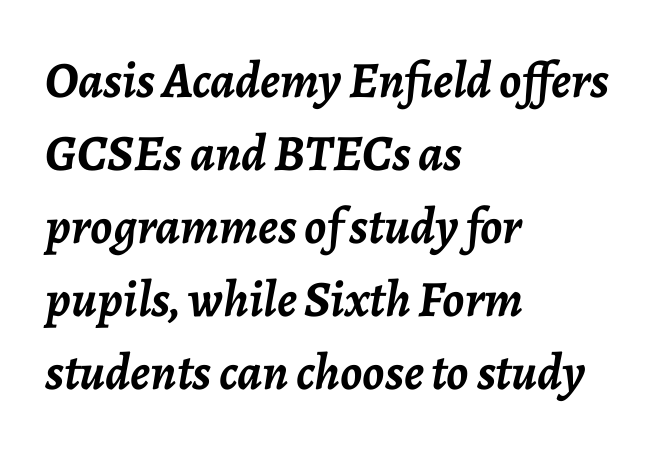
Compared with typical body copy, the letter spacing here is the same. Alignment: flush left. The lettering tilts uniformly, giving the passage an italic look. Has an underline been added? It has not. The rendering uses natural spacing where letterforms have individual widths.
